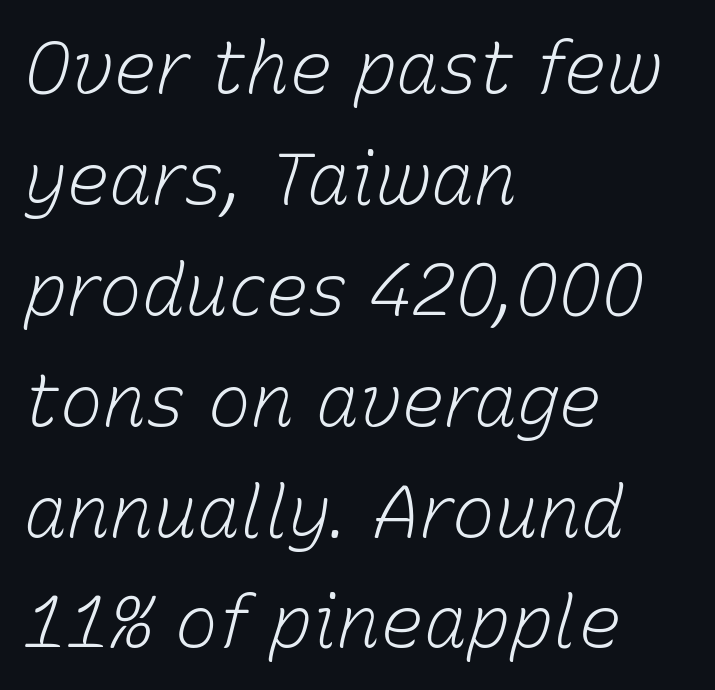
Is the block centered? No — it sits flush against the left margin. Letters rest on an invisible, unmarked baseline. Words appear dense and cohesive because spacing is normal. You could not count columns in this text — the font is proportionally spaced.
